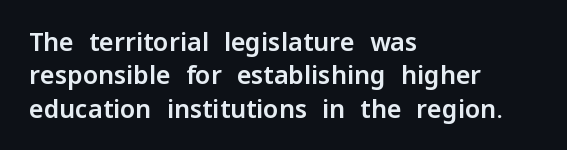
{"italic": "no", "underline": "no", "align": "left", "line_spacing": "normal", "line_spacing_ratio": 1.34, "letter_spacing": "normal", "letter_spacing_em": 0.0, "glyph_px": 25}
